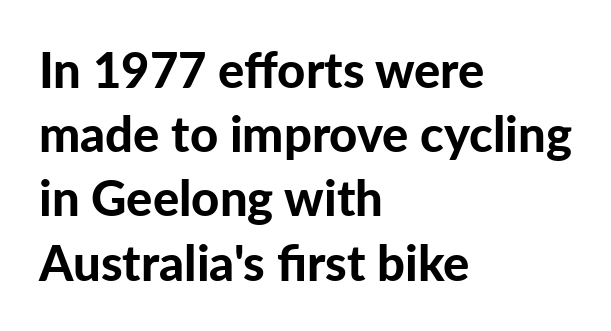
{"serif": "no", "italic": "no", "bold": "yes", "weight": "bold", "width": "normal", "stroke_contrast": "low", "x_height": "medium", "monospaced": "no", "underline": "no", "align": "left", "line_spacing": "normal", "line_spacing_ratio": 1.31, "letter_spacing": "normal", "letter_spacing_em": 0.0, "glyph_px": 49}
